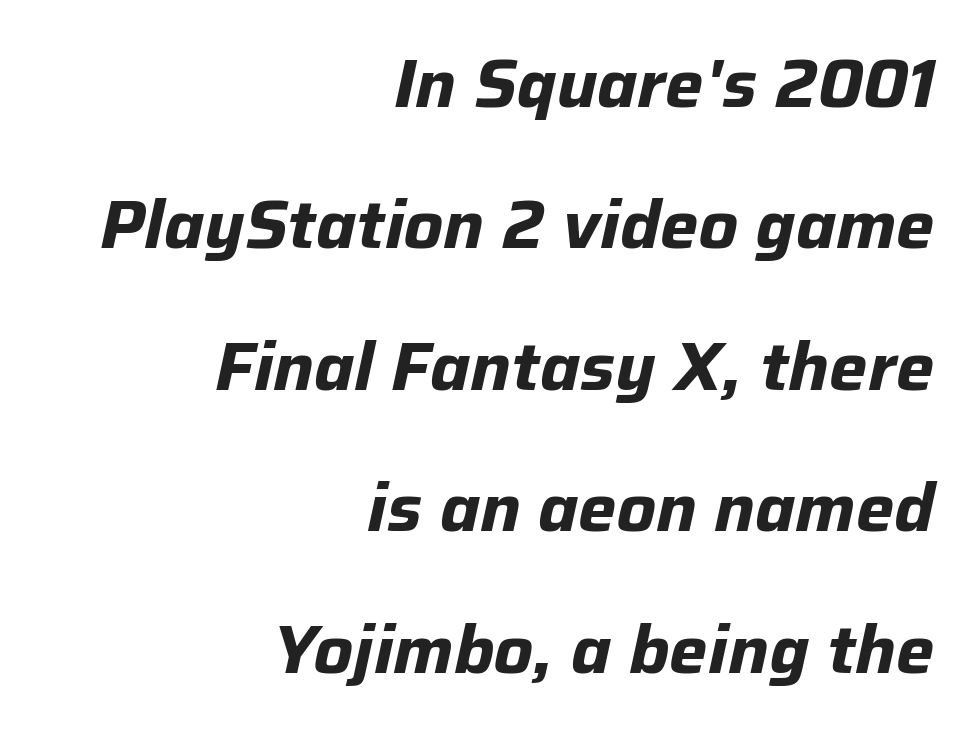
Lines of text with bare space underneath. Summary of vertical rhythm: relaxed, with wide interline spacing. Character widths vary here, with narrow letters taking less room than wide ones. In CSS terms this would be text-align: right. Pretty heavy lettering here — definitely bold. The letterforms sit shoulder to shoulder at normal distance.
